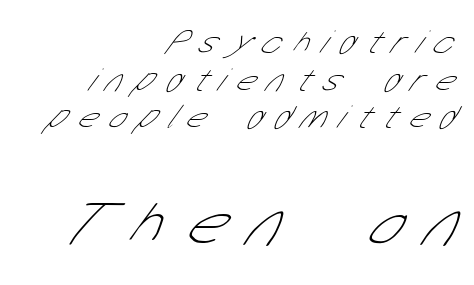
{"serif": "no", "bold": "no", "weight": "thin", "width": "condensed", "stroke_contrast": "low", "x_height": "medium", "monospaced": "no", "underline": "no", "align": "right", "line_spacing": "tight", "line_spacing_ratio": 1.14, "letter_spacing": "wide", "letter_spacing_em": 0.4, "larger_block": "second", "size_ratio": 2.0, "glyph_px": 66}
